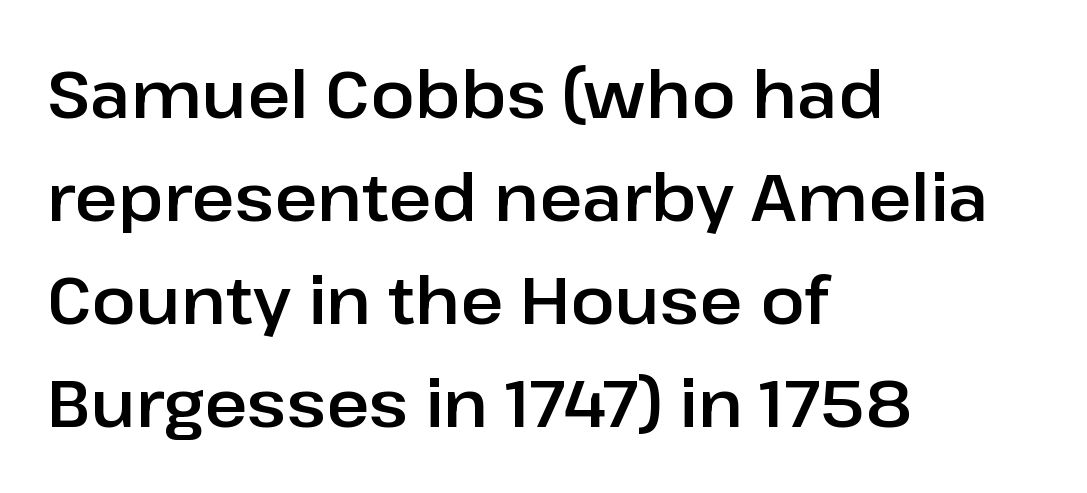
Q: Is the text italic (slanted)? A: No, it is upright.
Q: Is the typeface a serif or a sans-serif typeface? A: Sans-serif.
Q: Is the text underlined? A: No.
Q: How is the paragraph aligned? A: Left-aligned.
Q: Is the spacing between letters normal or unusually wide? A: Normal.
Q: Is the spacing between lines tight, normal or loose? A: Normal.
Q: Width (condensed, normal, or wide)? A: Normal.
Q: Stroke contrast? A: Low.
Q: x-height? A: Medium.
Q: Monospaced? A: No.
